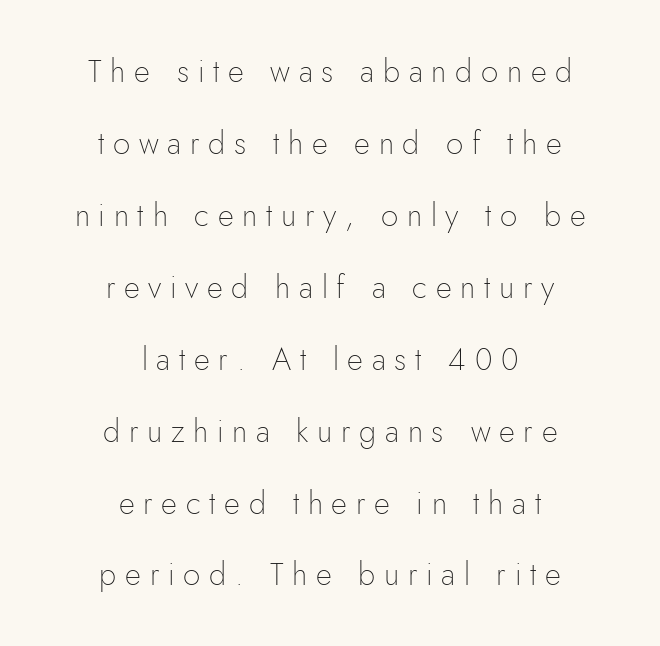
{"serif": "no", "italic": "no", "bold": "no", "weight": "thin", "width": "normal", "stroke_contrast": "low", "x_height": "small", "monospaced": "no", "underline": "no", "align": "center", "line_spacing": "loose", "line_spacing_ratio": 2.32, "letter_spacing": "wide", "letter_spacing_em": 0.28, "glyph_px": 31}
